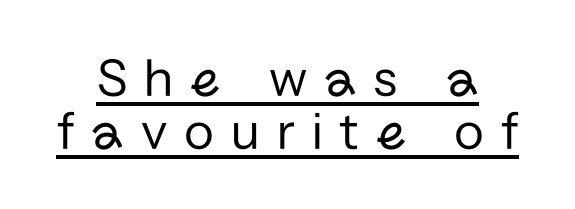
In terms of leading, this rendering errs on the cramped side. Summary of weight: not heavy and not bold. The horizontal fit of the characters is loose and conspicuously gappy. Ordinary non-slanted type is in use.
